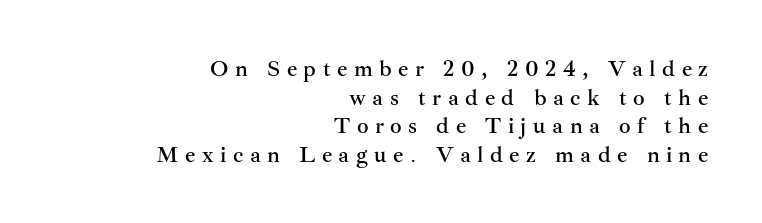
The image shows 23 px text type, upright; set right-aligned, line spacing 1.24x, unusually wide letter spacing (+0.28 em), not underlined.
